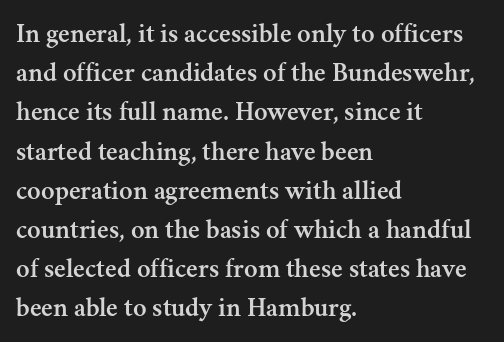
{"serif": "yes", "italic": "no", "width": "normal", "stroke_contrast": "medium", "x_height": "small", "monospaced": "no", "underline": "no", "align": "left", "line_spacing": "normal", "line_spacing_ratio": 1.4, "letter_spacing": "normal", "letter_spacing_em": 0.0, "glyph_px": 28}
